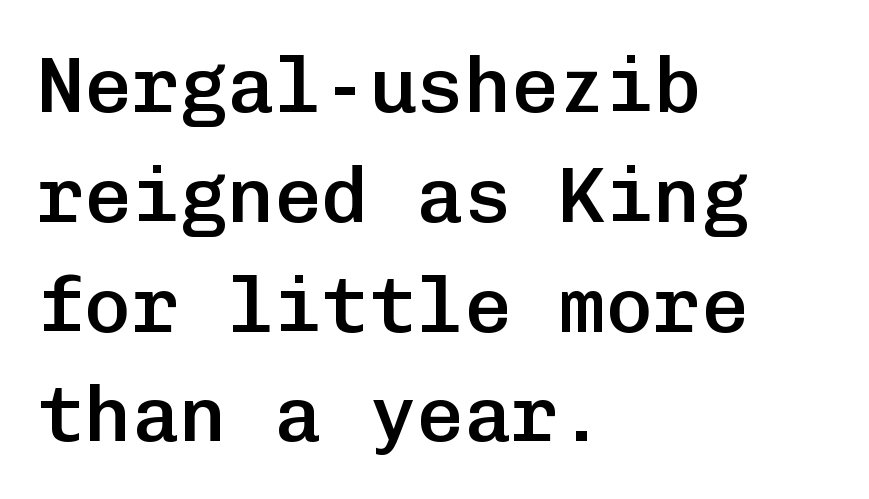
{"serif": "no", "italic": "no", "bold": "semi", "weight": "semibold", "width": "normal", "stroke_contrast": "low", "x_height": "medium", "monospaced": "yes", "underline": "no", "align": "left", "line_spacing": "normal", "line_spacing_ratio": 1.39, "letter_spacing": "normal", "letter_spacing_em": 0.0, "glyph_px": 79}
